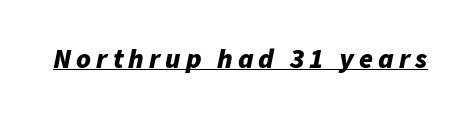
{"italic": "yes", "lean": "right", "slant_degrees": 11, "bold": "yes", "weight": "bold", "width": "normal", "stroke_contrast": "low", "x_height": "medium", "monospaced": "no", "underline": "yes", "glyph_px": 28}
